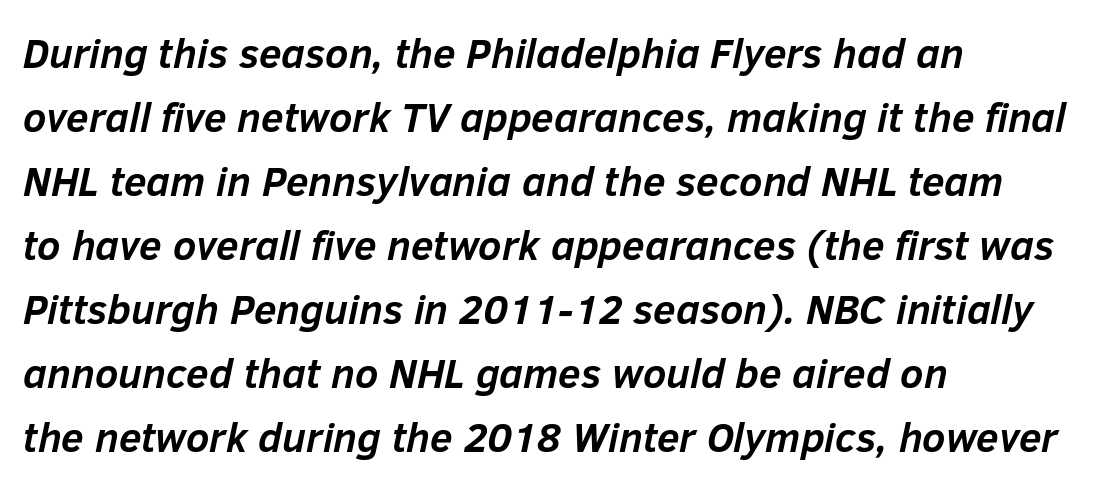
The lines sit at an ordinary, default distance from one another. Line beginnings align vertically; line endings do not. No word sits above an underline. The gaps between neighbouring characters are ordinary and unremarkable. Each letter keeps its own natural width here, so spacing adapts to shape. On the weight axis this lands at bold, roughly 700.
